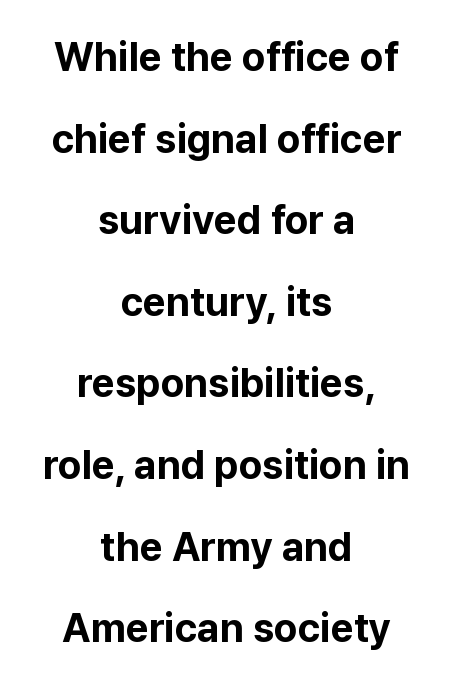
The image shows 40 px bold sans-serif type, upright; set centered, loose line spacing (2.04x), normal letter spacing, not underlined; low stroke contrast and a medium x-height.
